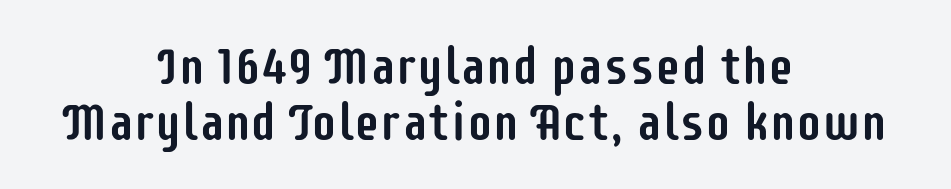
The image shows 52 px condensed sans-serif type, upright; set centered, tight line spacing (1.07x), normal letter spacing, not underlined; low stroke contrast and a large x-height.
